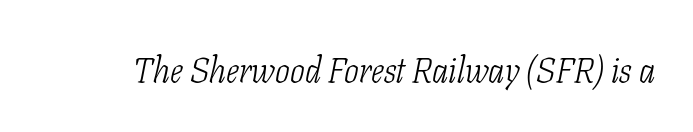
{"serif": "yes", "italic": "yes", "lean": "right", "slant_degrees": 11, "bold": "no", "weight": "light", "width": "condensed", "stroke_contrast": "low", "x_height": "medium", "monospaced": "no", "underline": "no", "letter_spacing": "normal", "letter_spacing_em": 0.0, "glyph_px": 35}
